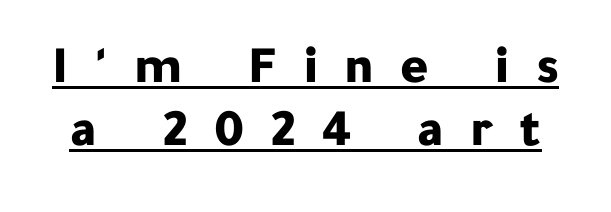
Q: Is the text bold? A: Yes.
Q: Is the text italic (slanted)? A: No, it is upright.
Q: Is the typeface a serif or a sans-serif typeface? A: Sans-serif.
Q: Is the text underlined? A: Yes.
Q: Is the spacing between letters normal or unusually wide? A: Unusually wide.
Q: Width (condensed, normal, or wide)? A: Normal.
Q: Stroke contrast? A: Low.
Q: x-height? A: Medium.
Q: Monospaced? A: No.
